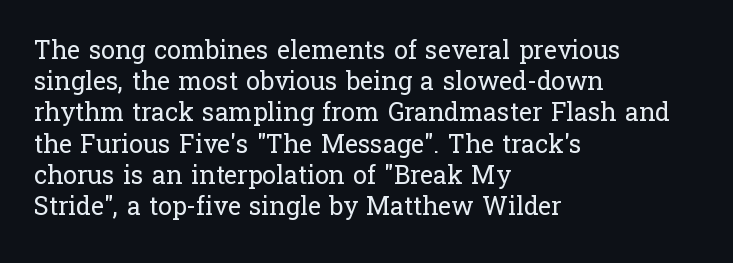
{"italic": "no", "bold": "no", "underline": "no", "align": "left", "line_spacing": "normal", "line_spacing_ratio": 1.25, "letter_spacing": "normal", "letter_spacing_em": 0.0, "glyph_px": 25}
